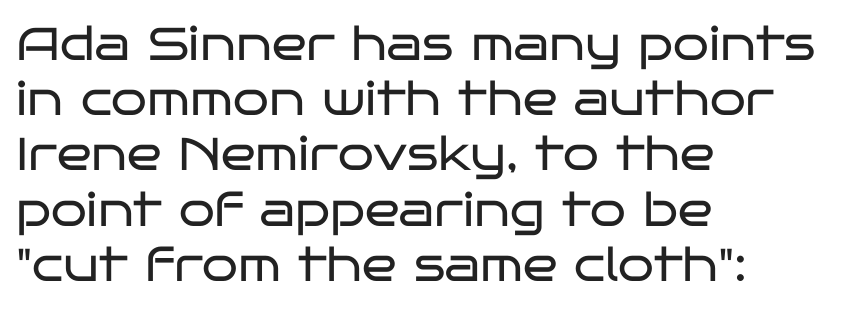
Is this a heavy cut? Hardly; it is regular or lighter. Spacing verdict: proportional, widths tailored to each character. These lines were composed using upright roman letters. The characters display no serif detailing; their extremities are plain. A classic flush-left, rag-right setting is used for this passage. This rendering features lettering with no underline.
